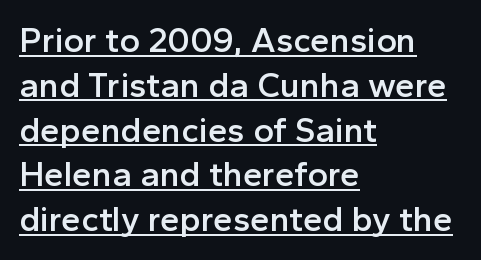
Q: Is the text bold? A: Semi-bold.
Q: Is the text italic (slanted)? A: No, it is upright.
Q: Is the typeface a serif or a sans-serif typeface? A: Sans-serif.
Q: Is the text underlined? A: Yes.
Q: How is the paragraph aligned? A: Left-aligned.
Q: Is the spacing between letters normal or unusually wide? A: Normal.
Q: Is the spacing between lines tight, normal or loose? A: Normal.
Q: Width (condensed, normal, or wide)? A: Normal.
Q: x-height? A: Medium.
Q: Monospaced? A: No.
